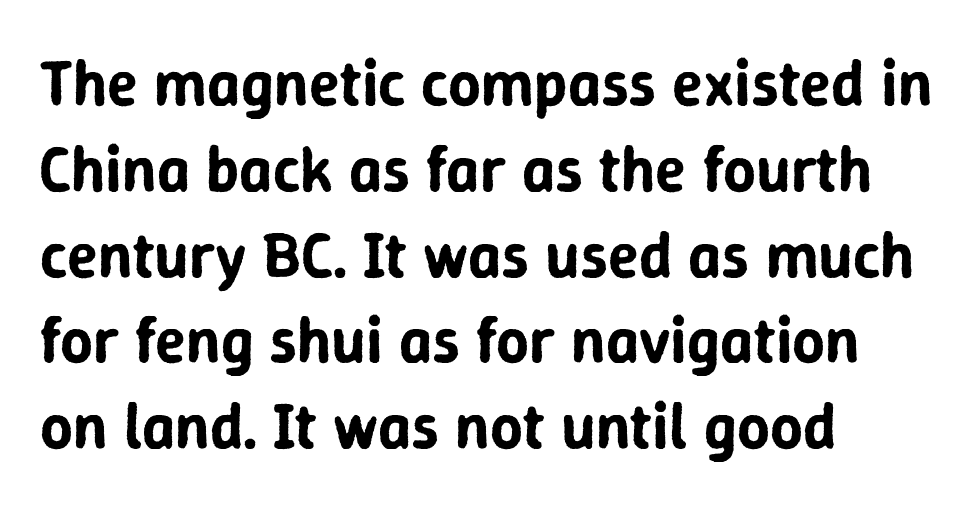
The image shows 64 px sans-serif type, upright; set left-aligned, normal line spacing (1.34x), normal letter spacing, not underlined; low stroke contrast and a medium x-height.
